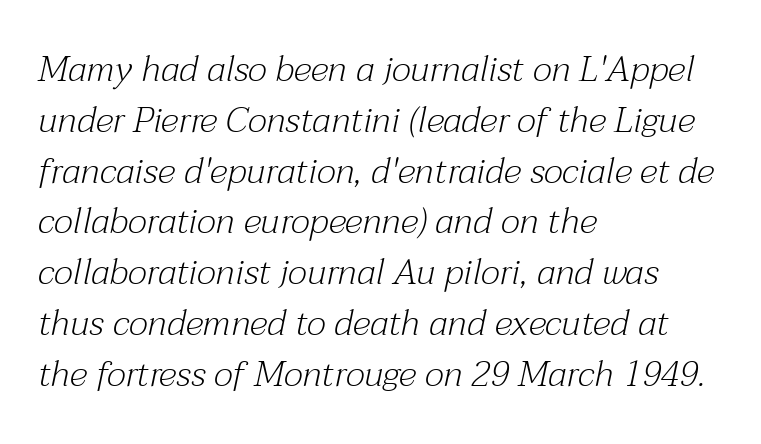
{"serif": "yes", "italic": "yes", "lean": "right", "slant_degrees": 12, "bold": "no", "weight": "light", "width": "normal", "stroke_contrast": "medium", "x_height": "medium", "monospaced": "no", "underline": "no", "align": "left", "line_spacing": "normal", "line_spacing_ratio": 1.41, "letter_spacing": "normal", "letter_spacing_em": 0.0, "glyph_px": 36}
